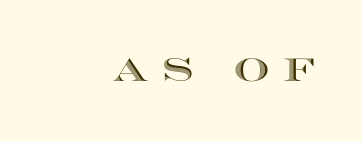
{"italic": "no", "width": "wide", "x_height": "large", "monospaced": "no", "underline": "no", "letter_spacing": "wide", "letter_spacing_em": 0.42, "glyph_px": 32}
